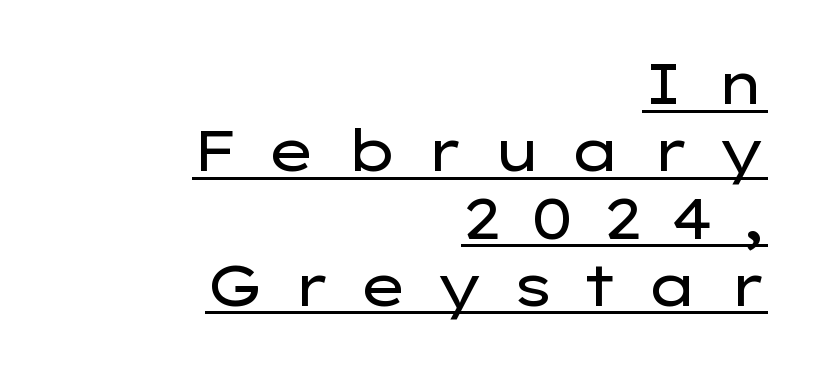
{"serif": "no", "italic": "no", "bold": "no", "weight": "regular", "width": "wide", "stroke_contrast": "low", "x_height": "medium", "monospaced": "no", "underline": "yes", "align": "right", "line_spacing_ratio": 1.18, "letter_spacing": "wide", "letter_spacing_em": 0.48, "glyph_px": 57}
